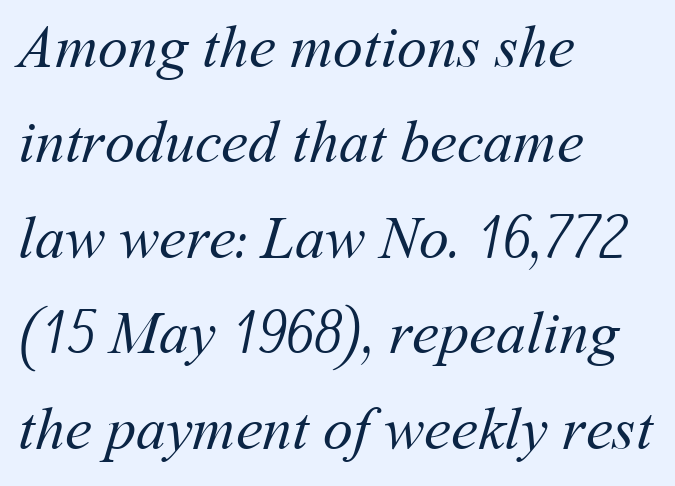
Horizontally, the lines are justified to the leading edge only. The rows are spaced the way most documents space them. Here the designer chose a conventional face with non-uniform glyph widths. Has an underline been added? It has not.
